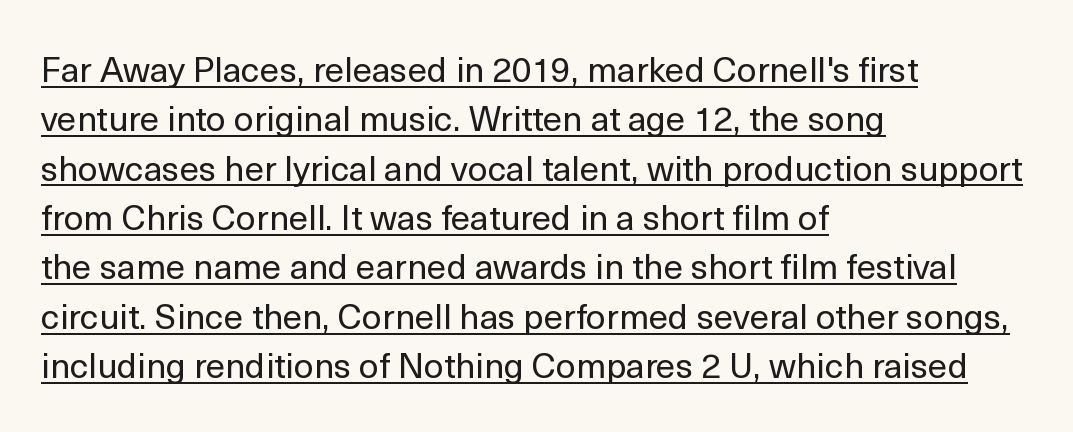
The axis of the letterforms is exactly vertical. Caption: multi-line text, flush left, ragged right. Short note: letters normally spaced. Notice how a bar underscores the lettering throughout.
